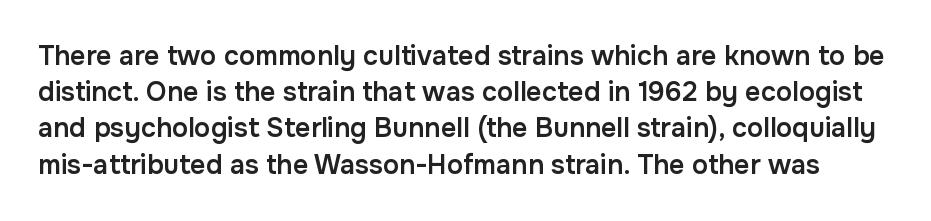
The image shows 27 px text type, upright; set normal line spacing (1.34x), normal letter spacing, not underlined.
